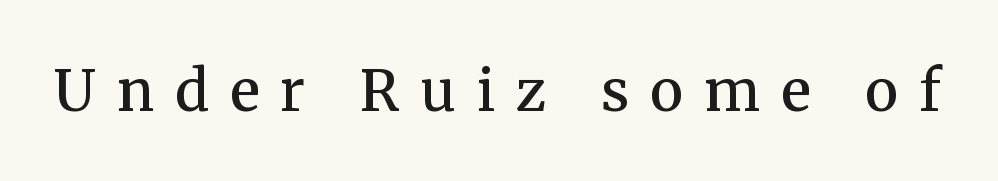
The image shows 57 px semibold serif type, upright; set unusually wide letter spacing (+0.37 em), not underlined; medium stroke contrast and a medium x-height.
